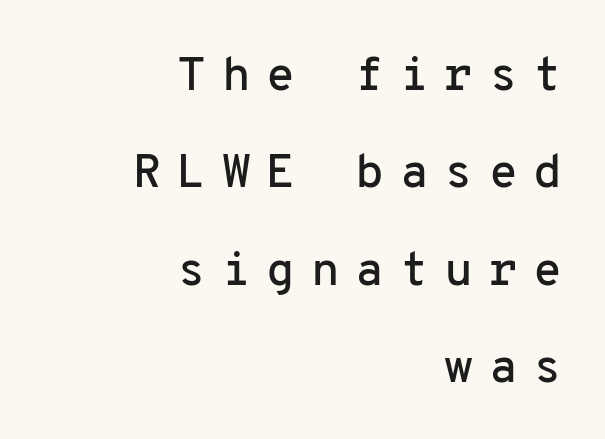
The image shows 47 px sans-serif type, upright, monospaced; set right-aligned, loose line spacing (2.07x), unusually wide letter spacing (+0.33 em), not underlined; low stroke contrast and a medium x-height.
